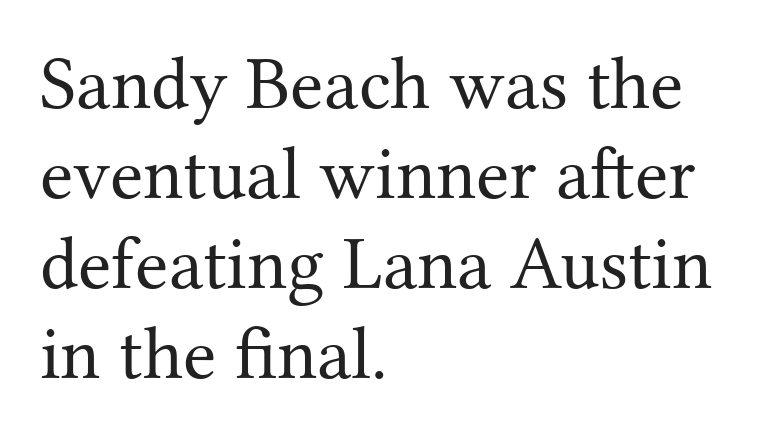
The image shows 75 px regular-weight serif type, upright; set left-aligned, line spacing 1.2x, normal letter spacing, not underlined; medium stroke contrast and a medium x-height.
